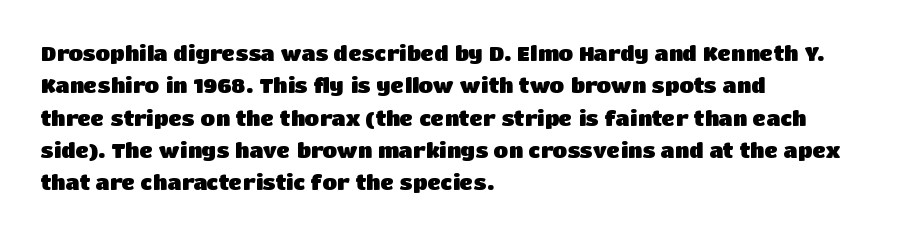
{"italic": "no", "bold": "yes", "underline": "no", "align": "left", "line_spacing": "normal", "line_spacing_ratio": 1.54, "letter_spacing": "normal", "letter_spacing_em": 0.0, "glyph_px": 21}
